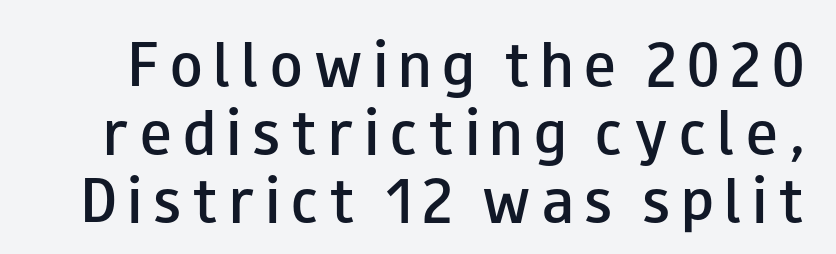
Underlining? Definitely not there. Observe the wide spacing: letters keep a clear distance from each other. If you measured baseline to baseline, you'd find a middling distance. No italicization has been applied; the sample stays upright. Each letter's strokes conclude bluntly, with no projecting serifs. The rendering uses natural spacing where letterforms have individual widths.
